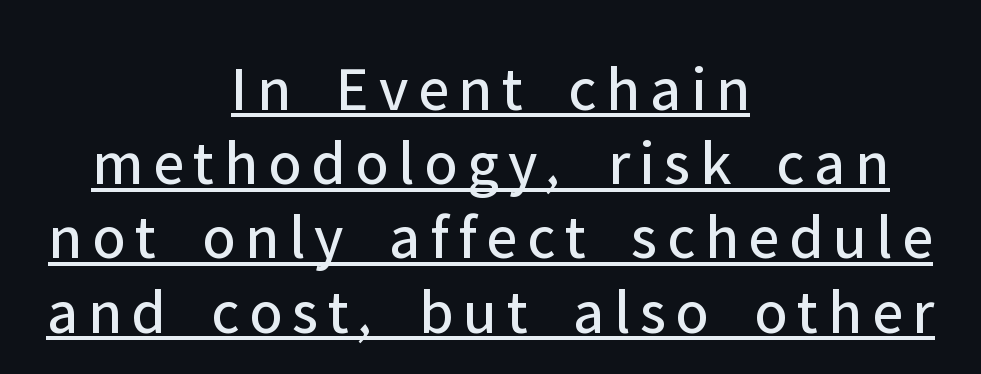
The image shows 64 px regular-weight sans-serif type, upright; set centered, line spacing 1.16x, underlined; low stroke contrast and a medium x-height.
